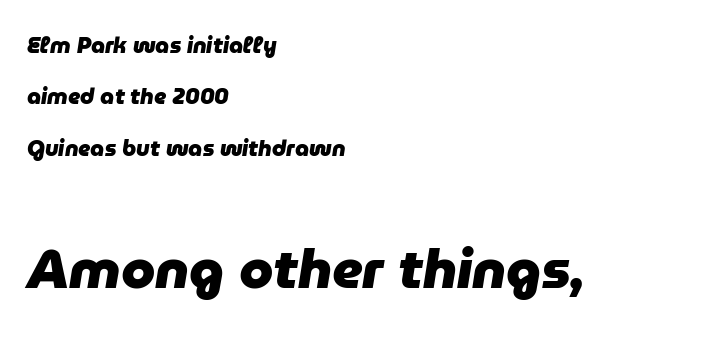
Q: Is the text bold? A: Yes.
Q: Is the text italic (slanted)? A: Yes, it leans right by about 9 degrees.
Q: Is the text underlined? A: No.
Q: How is the paragraph aligned? A: Left-aligned.
Q: Is the spacing between letters normal or unusually wide? A: Normal.
Q: Is the spacing between lines tight, normal or loose? A: Loose.
Q: Which block of text is set in a larger size, the first (top) or the second (bottom)? A: The second (bottom) one.
Q: Width (condensed, normal, or wide)? A: Normal.
Q: Stroke contrast? A: Low.
Q: x-height? A: Medium.
Q: Monospaced? A: No.
